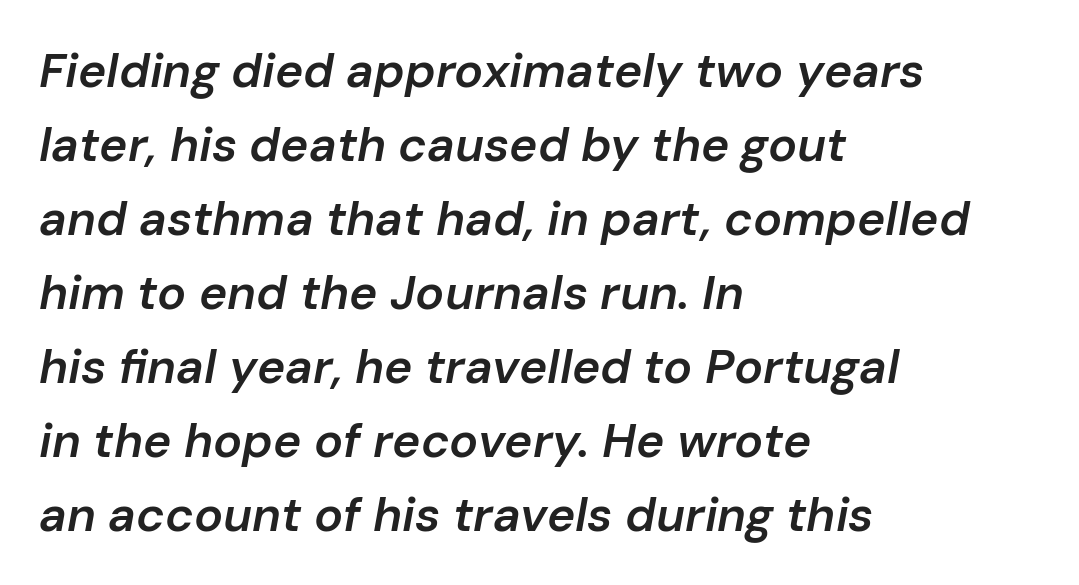
{"italic": "yes", "lean": "right", "slant_degrees": 10, "bold": "semi", "weight": "semibold", "width": "normal", "stroke_contrast": "low", "x_height": "medium", "monospaced": "no", "underline": "no", "align": "left", "line_spacing": "normal", "line_spacing_ratio": 1.54, "letter_spacing": "normal", "letter_spacing_em": 0.0, "glyph_px": 48}
